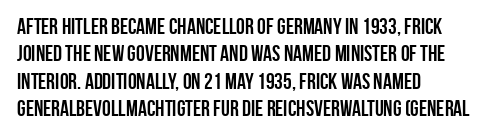
Only glyphs here, with clear space below each row. The type sits square on the baseline with zero lean. Short note: letters normally spaced. Summary of vertical rhythm: regular, with standard interline spacing. Thick stems and heavy bowls — unmistakably bold. Short and long lines alike share a common starting point at left.
